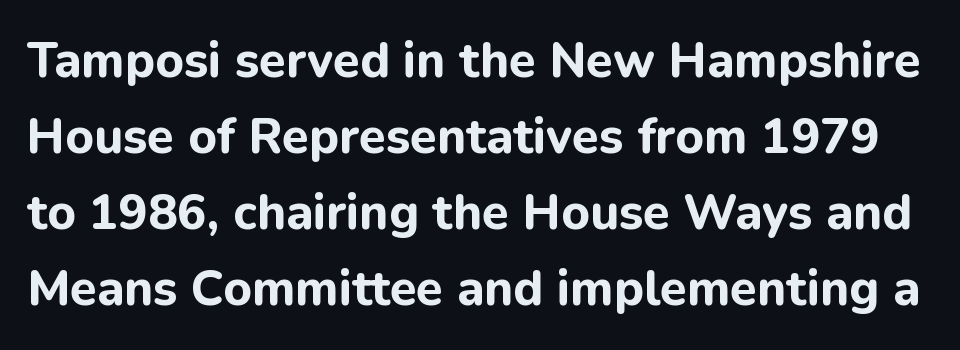
The image shows 49 px bold sans-serif type, upright; set normal line spacing (1.55x), normal letter spacing, not underlined; low stroke contrast and a medium x-height.
